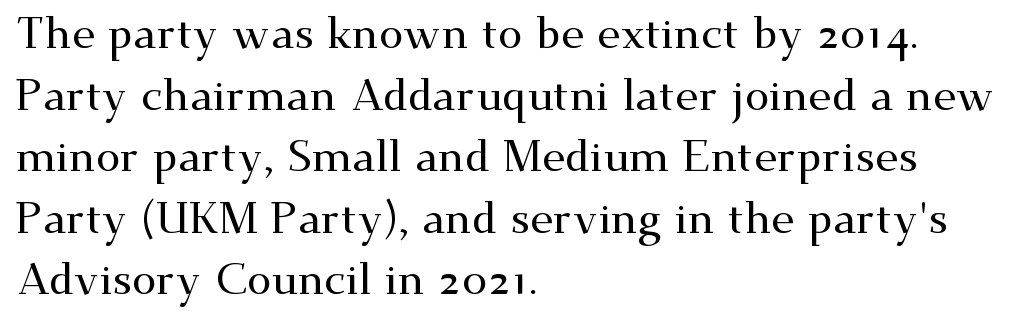
{"serif": "yes", "italic": "no", "width": "wide", "stroke_contrast": "medium", "x_height": "small", "monospaced": "no", "underline": "no", "align": "left", "line_spacing": "normal", "line_spacing_ratio": 1.4, "letter_spacing": "normal", "letter_spacing_em": 0.0, "glyph_px": 44}
